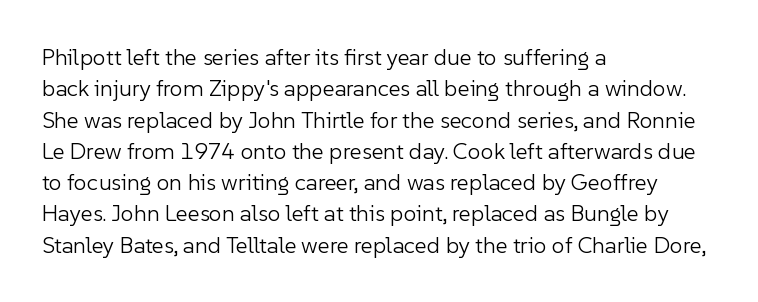
{"italic": "no", "bold": "no", "underline": "no", "align": "left", "line_spacing": "normal", "line_spacing_ratio": 1.36, "letter_spacing": "normal", "letter_spacing_em": 0.0, "glyph_px": 23}
